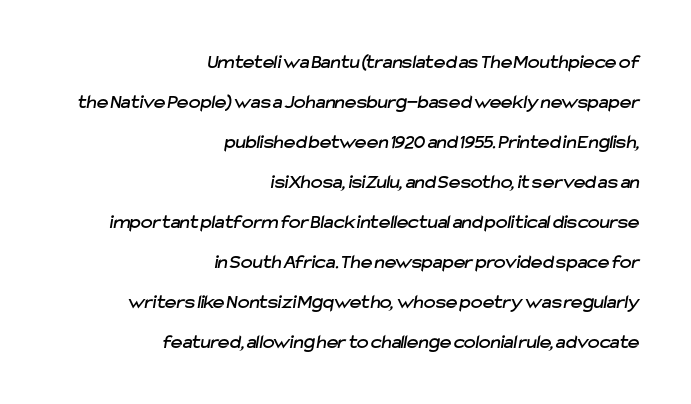
Q: Is the text underlined? A: No.
Q: How is the paragraph aligned? A: Right-aligned.
Q: Is the spacing between letters normal or unusually wide? A: Normal.
Q: Is the spacing between lines tight, normal or loose? A: Loose.
